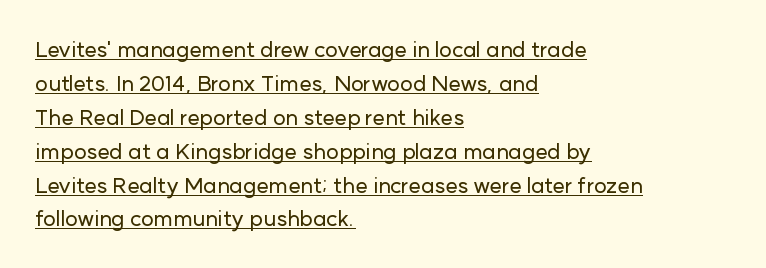
Every row of glyphs begins at an identical x-position on the left. Posture: straight, roman, zero tilt. Honestly, the row spacing looks completely unremarkable. A rule runs beneath these lines of type.
